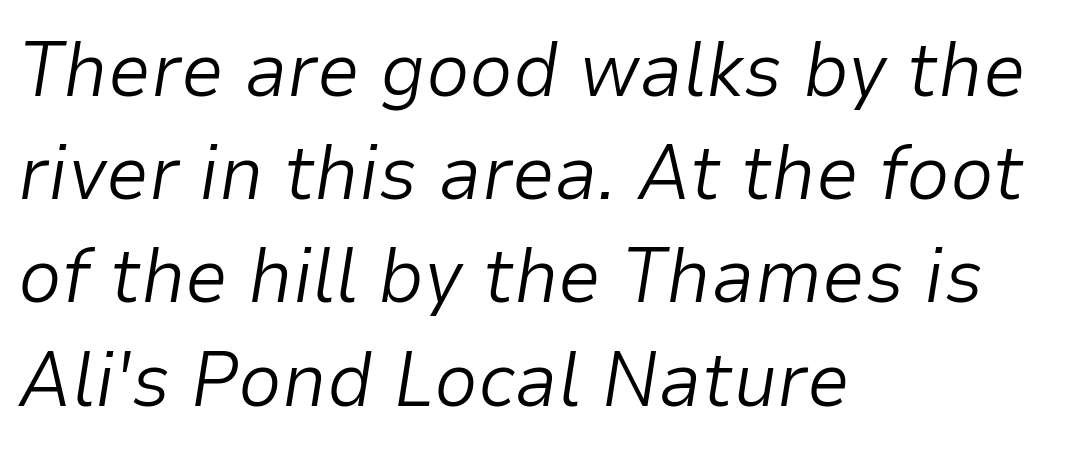
The image shows 77 px light type, italic (leaning right); set left-aligned, normal line spacing (1.34x), normal letter spacing, not underlined; low stroke contrast and a medium x-height.
